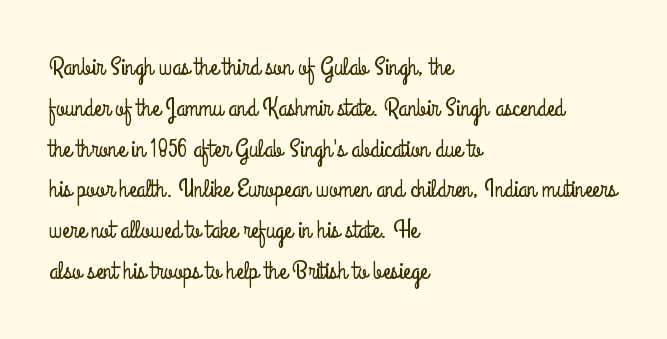
The image shows 26 px text type; set left-aligned, normal line spacing (1.57x), normal letter spacing, not underlined.
